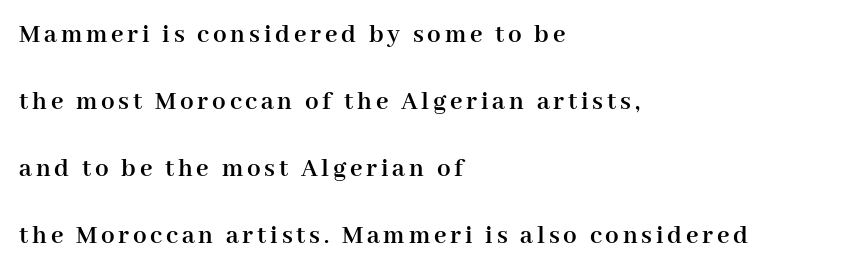
The image shows 27 px bold type, upright; set left-aligned, loose line spacing (2.48x), not underlined.
